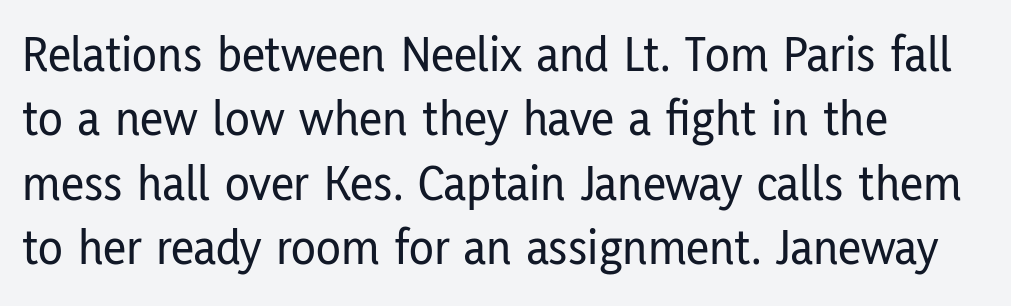
{"serif": "no", "italic": "no", "width": "condensed", "stroke_contrast": "low", "x_height": "medium", "monospaced": "no", "underline": "no", "align": "left", "line_spacing": "normal", "line_spacing_ratio": 1.26, "letter_spacing": "normal", "letter_spacing_em": 0.0, "glyph_px": 51}
